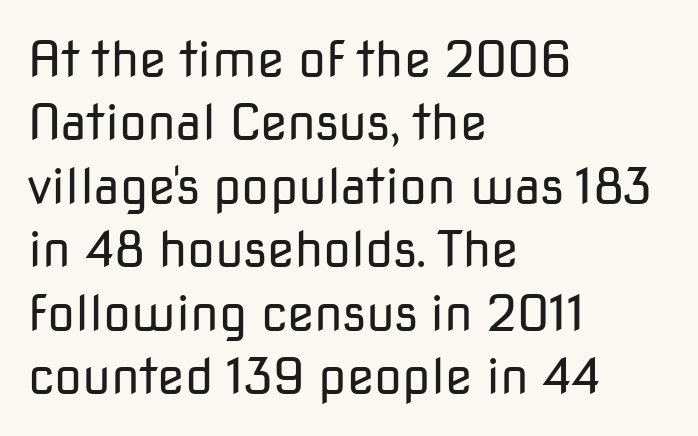
The image shows 50 px regular-weight sans-serif type, upright; set left-aligned, normal line spacing (1.27x), normal letter spacing, not underlined; low stroke contrast and a medium x-height.
